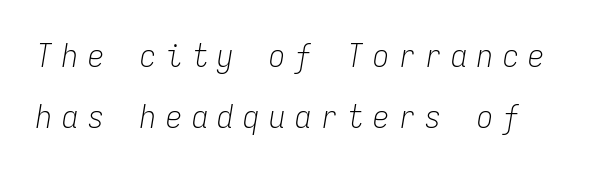
Q: Is the text bold? A: No.
Q: Is the text italic (slanted)? A: Yes, it leans right by about 9 degrees.
Q: Is the text underlined? A: No.
Q: Is the spacing between letters normal or unusually wide? A: Unusually wide.
Q: Is the spacing between lines tight, normal or loose? A: Loose.
Q: Width (condensed, normal, or wide)? A: Condensed.
Q: Stroke contrast? A: Low.
Q: x-height? A: Medium.
Q: Monospaced? A: Yes.
